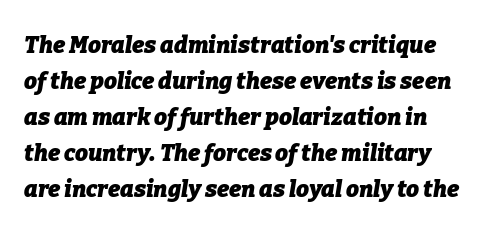
The image shows 23 px bold type, italic (leaning right); set normal line spacing (1.56x), normal letter spacing, not underlined.
